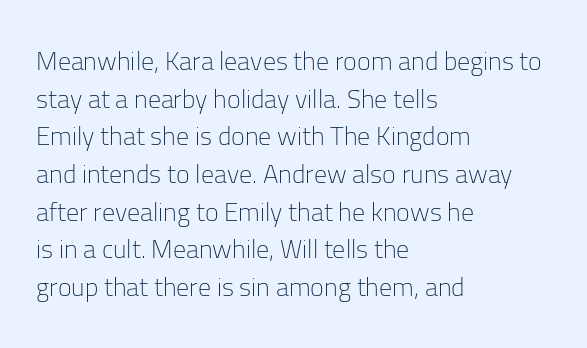
The image shows 26 px text type, upright; set left-aligned, normal line spacing (1.45x), normal letter spacing, not underlined.
